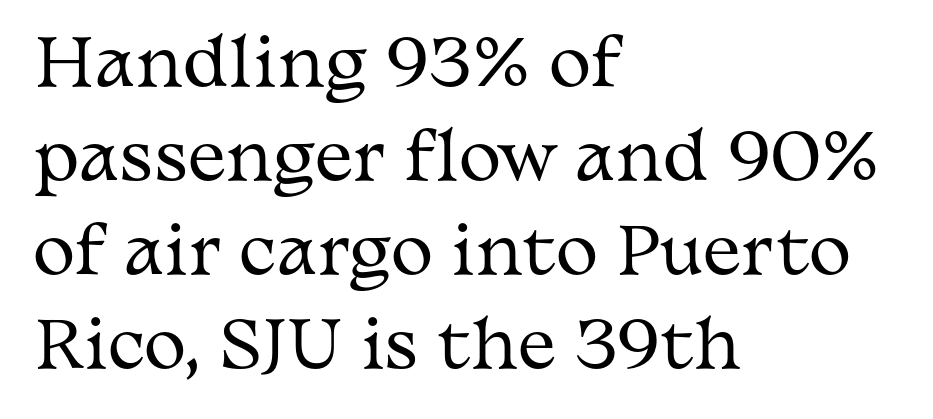
A typesetter would call this leading conventional body-copy spacing. Observe the ordinary spacing: letters are neighbours, not strangers. The rendering uses natural spacing where letterforms have individual widths. A quiet, ordinary-to-light weight characterises the typeface. This is serif lettering, the kind often seen in printed books.
